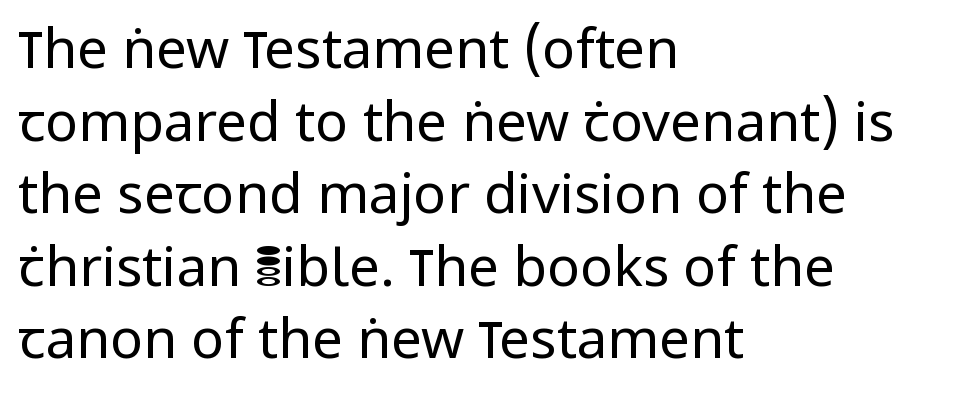
The image shows 55 px regular-weight sans-serif type, upright; set left-aligned, normal line spacing (1.32x), normal letter spacing, not underlined; low stroke contrast and a medium x-height.
